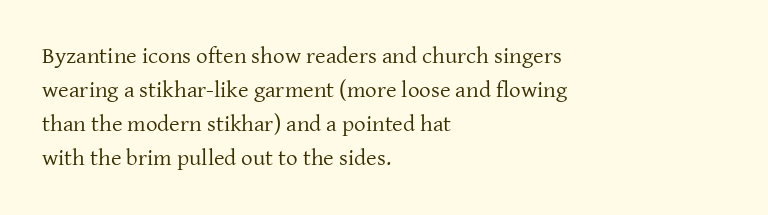
Q: Is the text bold? A: No.
Q: Is the text italic (slanted)? A: No, it is upright.
Q: Is the text underlined? A: No.
Q: How is the paragraph aligned? A: Left-aligned.
Q: Is the spacing between letters normal or unusually wide? A: Normal.
Q: Is the spacing between lines tight, normal or loose? A: Normal.
